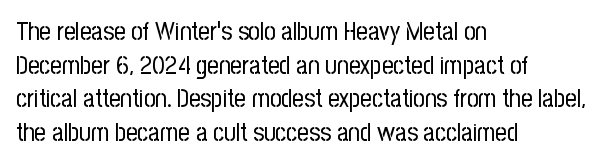
Honestly, there is no underline to notice here at all. When letters stand straight like this, we call the style roman or upright. The passage shown stacks its lines at a standard gap. Horizontal alignment here is leftward, the default for most running prose. Ink coverage per letter is moderate at most.
